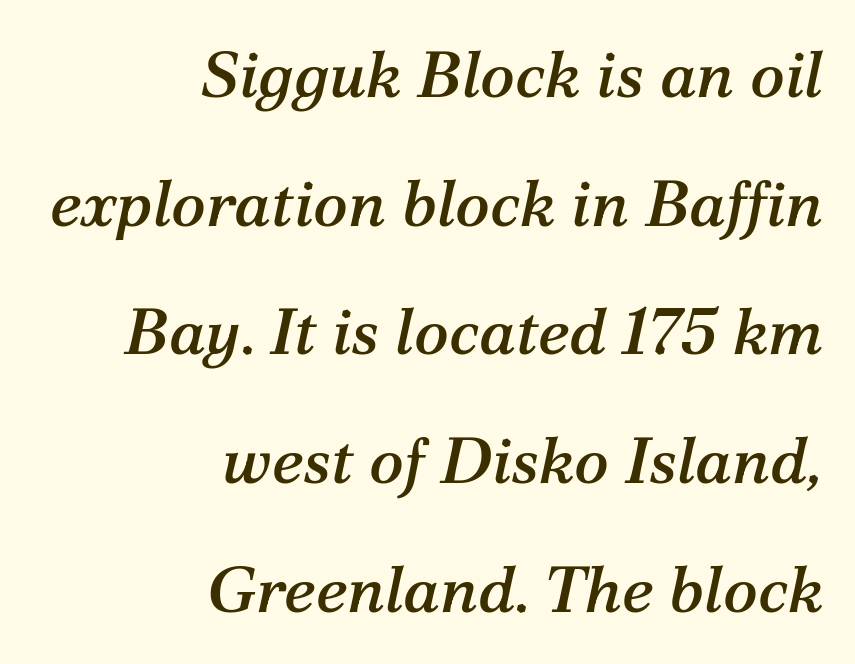
Q: Is the text italic (slanted)? A: Yes, it leans right by about 12 degrees.
Q: Is the typeface a serif or a sans-serif typeface? A: Serif.
Q: Is the text underlined? A: No.
Q: How is the paragraph aligned? A: Right-aligned.
Q: Is the spacing between letters normal or unusually wide? A: Normal.
Q: Is the spacing between lines tight, normal or loose? A: Loose.
Q: Width (condensed, normal, or wide)? A: Normal.
Q: Stroke contrast? A: Medium.
Q: x-height? A: Medium.
Q: Monospaced? A: No.
